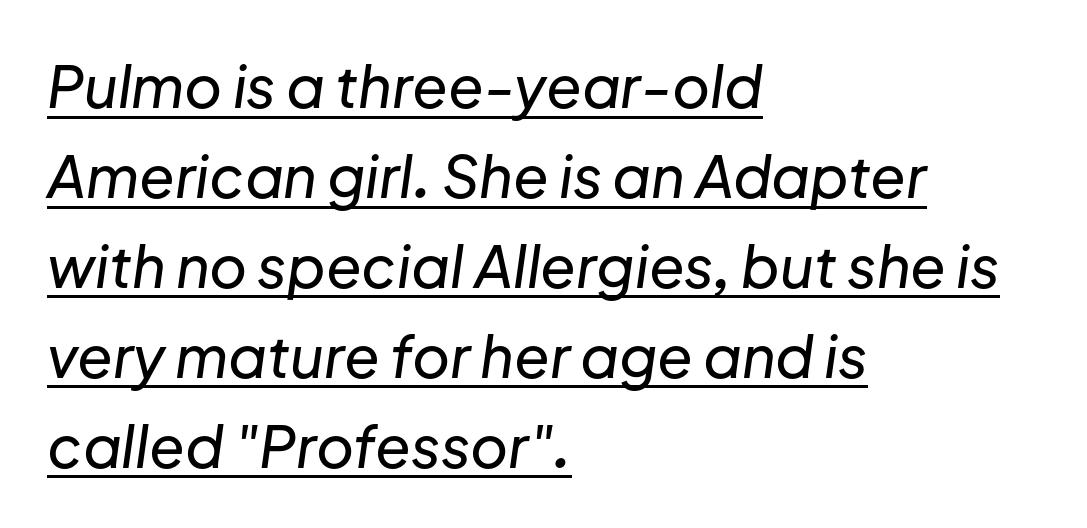
Q: Is the text italic (slanted)? A: Yes, it leans right by about 8 degrees.
Q: Is the text underlined? A: Yes.
Q: How is the paragraph aligned? A: Left-aligned.
Q: Is the spacing between letters normal or unusually wide? A: Normal.
Q: Is the spacing between lines tight, normal or loose? A: Normal.
Q: Width (condensed, normal, or wide)? A: Normal.
Q: Stroke contrast? A: Low.
Q: x-height? A: Medium.
Q: Monospaced? A: No.
